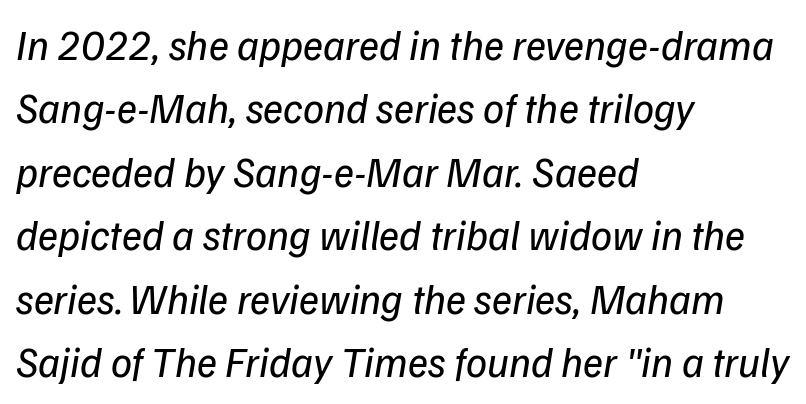
{"serif": "no", "bold": "no", "weight": "regular", "width": "normal", "stroke_contrast": "low", "x_height": "medium", "monospaced": "no", "underline": "no", "align": "left", "line_spacing": "normal", "line_spacing_ratio": 1.51, "letter_spacing": "normal", "letter_spacing_em": 0.0, "glyph_px": 42}
